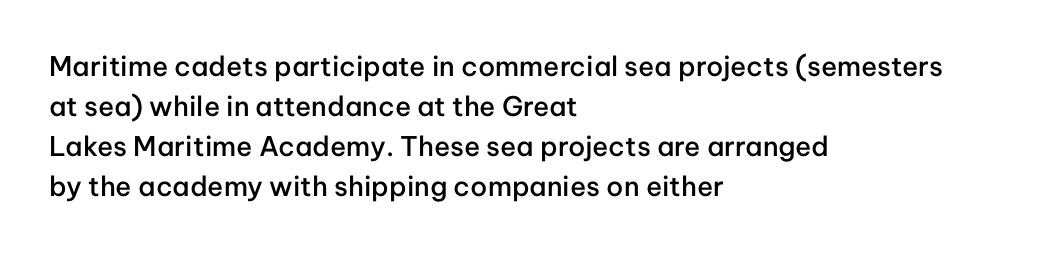
The image shows 27 px text type, upright; set left-aligned, normal line spacing (1.48x), normal letter spacing, not underlined.
